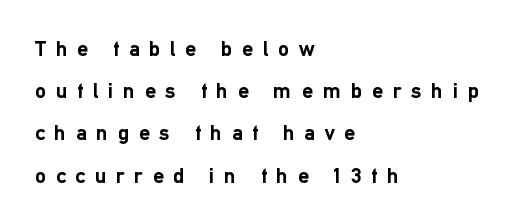
Q: Is the text bold? A: Yes.
Q: Is the text italic (slanted)? A: No, it is upright.
Q: Is the text underlined? A: No.
Q: How is the paragraph aligned? A: Left-aligned.
Q: Is the spacing between letters normal or unusually wide? A: Unusually wide.
Q: Is the spacing between lines tight, normal or loose? A: Loose.
